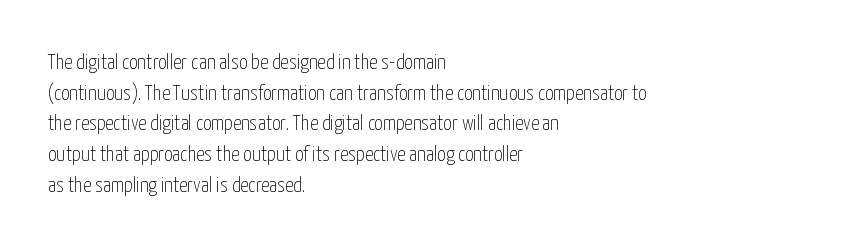
Q: Is the text bold? A: No.
Q: Is the text italic (slanted)? A: No, it is upright.
Q: Is the text underlined? A: No.
Q: How is the paragraph aligned? A: Left-aligned.
Q: Is the spacing between letters normal or unusually wide? A: Normal.
Q: Is the spacing between lines tight, normal or loose? A: Normal.
